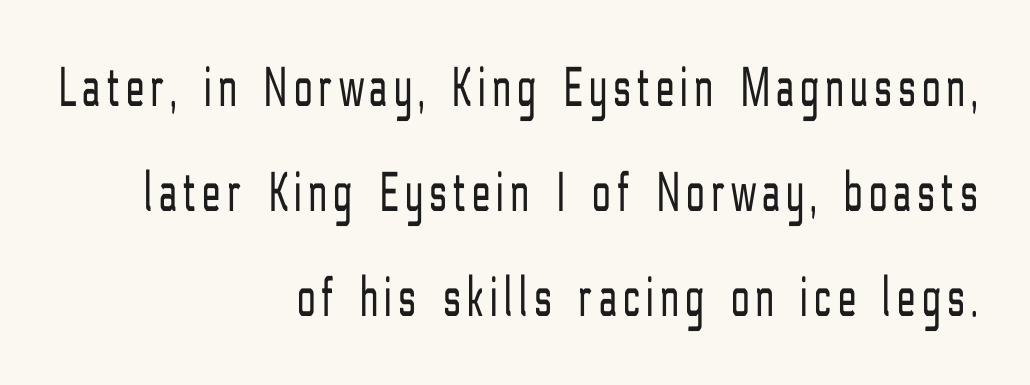
{"serif": "no", "italic": "no", "bold": "no", "weight": "light", "width": "condensed", "stroke_contrast": "low", "x_height": "medium", "monospaced": "no", "underline": "no", "align": "right", "line_spacing_ratio": 1.81, "glyph_px": 58}
